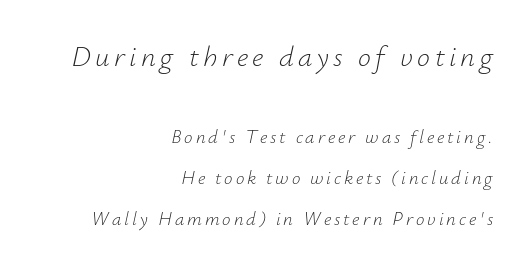
The image shows 29 px light type, italic (leaning right); set right-aligned, loose line spacing (2.16x), not underlined; the first (top) block is 1.53x larger; low stroke contrast and a small x-height.
